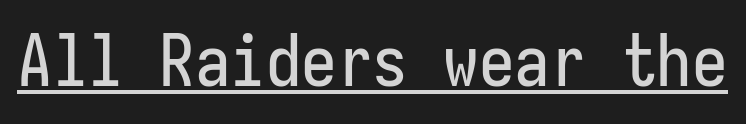
{"serif": "no", "italic": "no", "width": "condensed", "stroke_contrast": "low", "x_height": "medium", "monospaced": "yes", "underline": "yes", "letter_spacing": "normal", "letter_spacing_em": 0.0, "glyph_px": 71}
